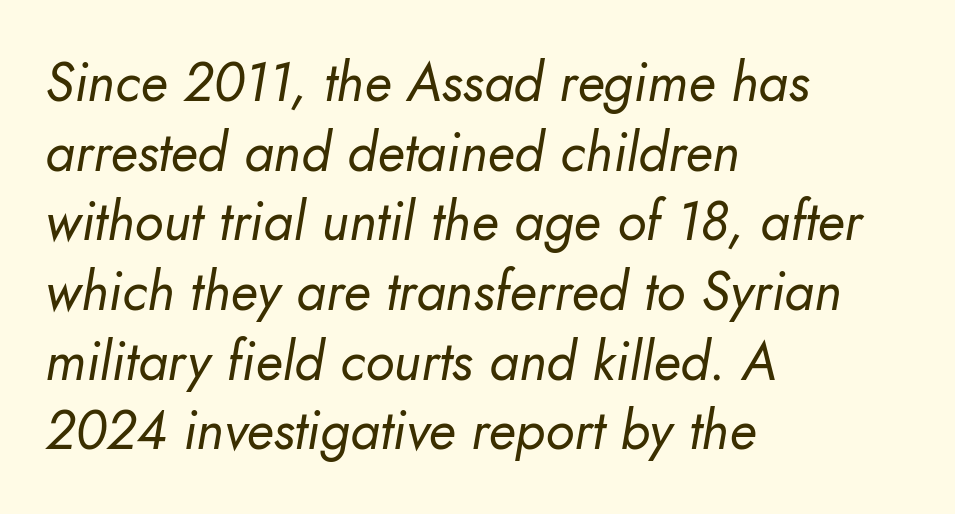
{"italic": "yes", "lean": "right", "slant_degrees": 10, "bold": "no", "weight": "regular", "width": "normal", "stroke_contrast": "low", "x_height": "small", "monospaced": "no", "underline": "no", "align": "left", "line_spacing": "normal", "line_spacing_ratio": 1.29, "letter_spacing": "normal", "letter_spacing_em": 0.0, "glyph_px": 54}
